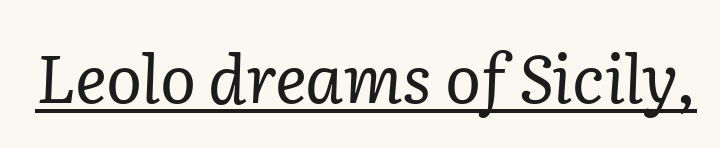
Q: Is the text bold? A: No.
Q: Is the text italic (slanted)? A: Yes, it leans right by about 2 degrees.
Q: Is the typeface a serif or a sans-serif typeface? A: Serif.
Q: Is the text underlined? A: Yes.
Q: Is the spacing between letters normal or unusually wide? A: Normal.
Q: Width (condensed, normal, or wide)? A: Normal.
Q: Stroke contrast? A: Low.
Q: x-height? A: Medium.
Q: Monospaced? A: No.
